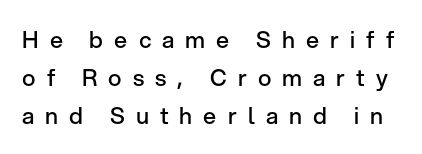
Q: Is the text bold? A: Semi-bold.
Q: Is the text italic (slanted)? A: No, it is upright.
Q: Is the text underlined? A: No.
Q: Is the spacing between letters normal or unusually wide? A: Unusually wide.
Q: Is the spacing between lines tight, normal or loose? A: Normal.
